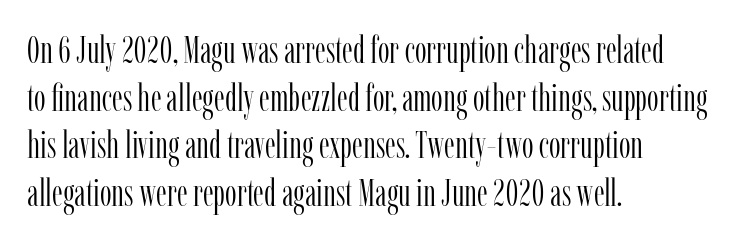
Q: Is the text bold? A: No.
Q: Is the text italic (slanted)? A: No, it is upright.
Q: Is the typeface a serif or a sans-serif typeface? A: Serif.
Q: Is the text underlined? A: No.
Q: How is the paragraph aligned? A: Left-aligned.
Q: Is the spacing between letters normal or unusually wide? A: Normal.
Q: Is the spacing between lines tight, normal or loose? A: Normal.
Q: Width (condensed, normal, or wide)? A: Condensed.
Q: Stroke contrast? A: Low.
Q: x-height? A: Medium.
Q: Monospaced? A: No.
